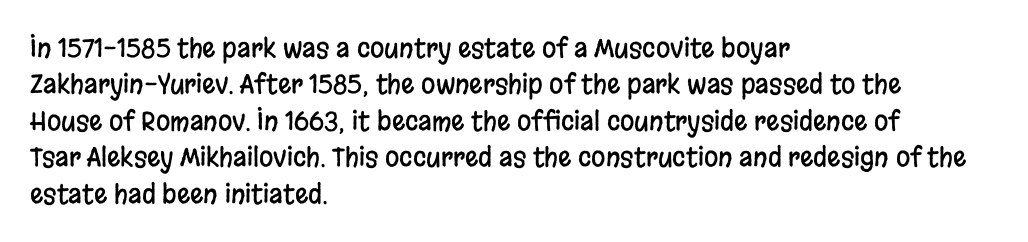
Q: Is the text italic (slanted)? A: No, it is upright.
Q: Is the text underlined? A: No.
Q: How is the paragraph aligned? A: Left-aligned.
Q: Is the spacing between letters normal or unusually wide? A: Normal.
Q: Is the spacing between lines tight, normal or loose? A: Normal.
